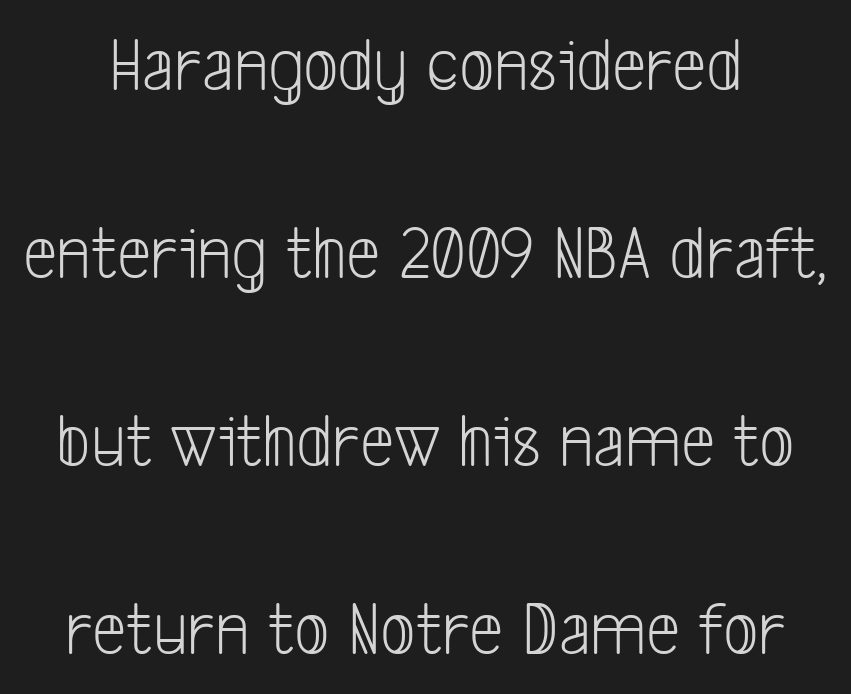
The image shows 77 px light, condensed sans-serif type; set loose line spacing (2.44x), normal letter spacing, not underlined; low stroke contrast and a medium x-height.
